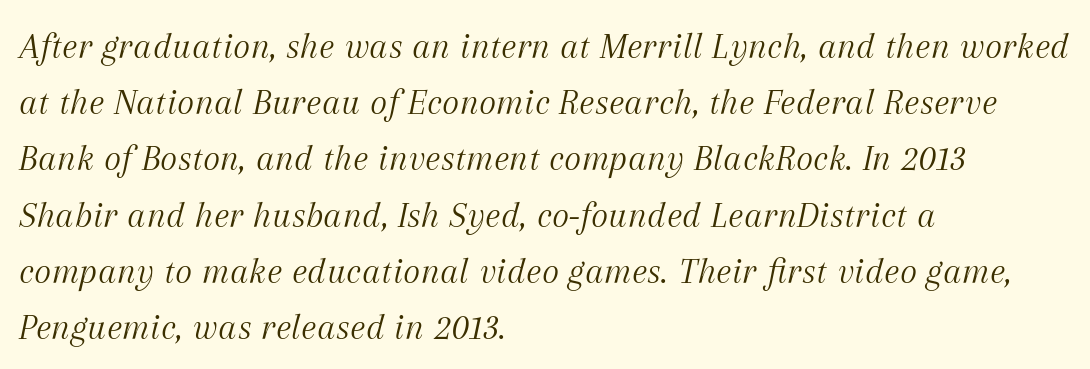
Where is the straight margin? On the left. It's the slanting kind of type. Check where the strokes stop: tiny serifs finish them off. Is this a heavy cut? Hardly; it is regular or lighter. Letter spacing: default.
